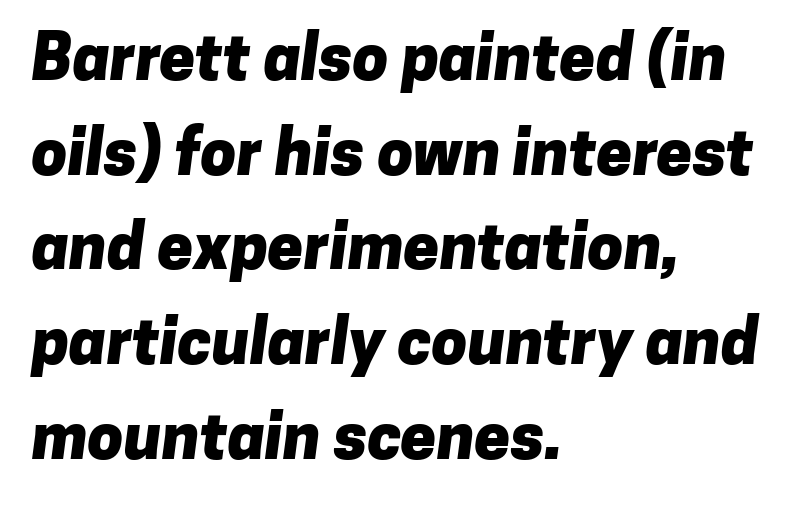
The letterforms sit shoulder to shoulder at normal distance. Do the characters align in a grid? No, the font is proportional. One-word summary of the alignment: left. The rendering uses a moderate line-height, typical for paragraphs.
